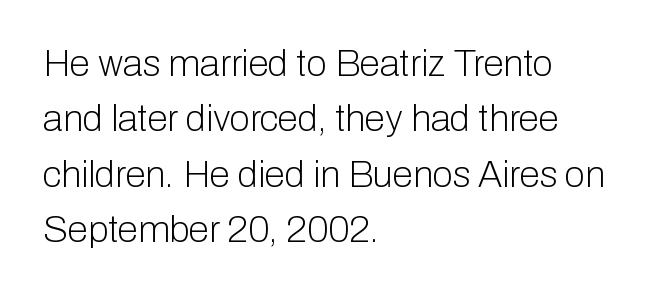
Q: Is the text bold? A: No.
Q: Is the text italic (slanted)? A: No, it is upright.
Q: Is the typeface a serif or a sans-serif typeface? A: Sans-serif.
Q: Is the text underlined? A: No.
Q: How is the paragraph aligned? A: Left-aligned.
Q: Is the spacing between letters normal or unusually wide? A: Normal.
Q: Is the spacing between lines tight, normal or loose? A: Normal.
Q: Width (condensed, normal, or wide)? A: Normal.
Q: Stroke contrast? A: Low.
Q: x-height? A: Medium.
Q: Monospaced? A: No.
